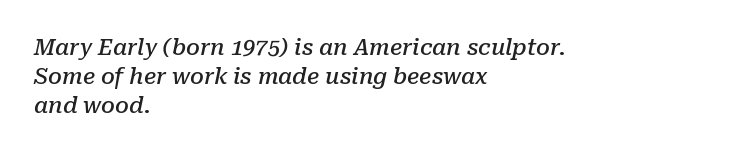
The rendering uses a semibold face; strokes are thickened but not to full bold. The string is rendered with underlining switched off. The lettering tilts uniformly, giving the passage an italic look. Students, note that the glyphs here touch the page at normal intervals.
